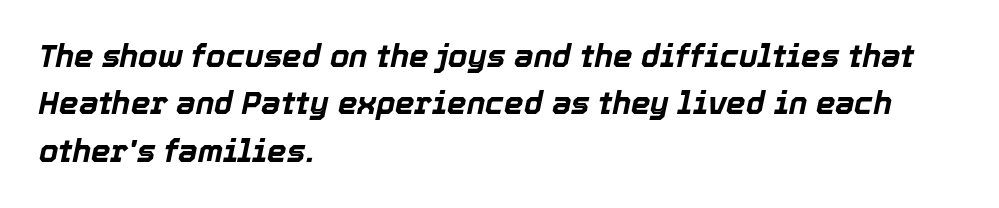
The image shows 31 px bold type, italic (leaning right); set left-aligned, normal line spacing (1.53x), normal letter spacing, not underlined; a medium x-height.
